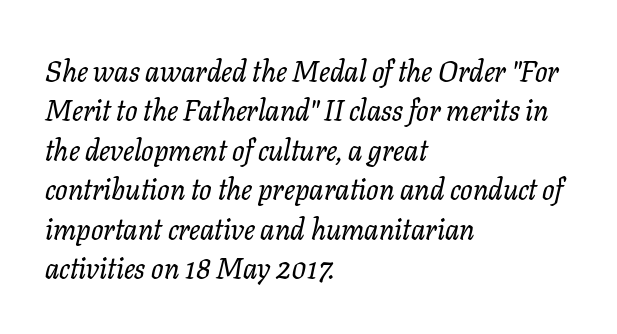
Q: Is the text italic (slanted)? A: Yes, it leans right by about 11 degrees.
Q: Is the typeface a serif or a sans-serif typeface? A: Serif.
Q: Is the text underlined? A: No.
Q: How is the paragraph aligned? A: Left-aligned.
Q: Is the spacing between letters normal or unusually wide? A: Normal.
Q: Is the spacing between lines tight, normal or loose? A: Normal.
Q: Width (condensed, normal, or wide)? A: Normal.
Q: Stroke contrast? A: Low.
Q: x-height? A: Medium.
Q: Monospaced? A: No.
